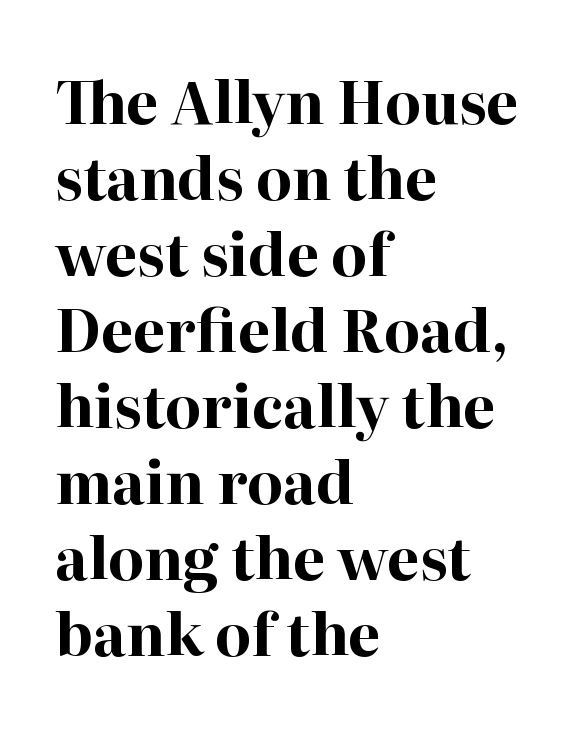
The image shows 58 px bold serif type, upright; set left-aligned, normal line spacing (1.31x), normal letter spacing, not underlined; high stroke contrast and a medium x-height.
